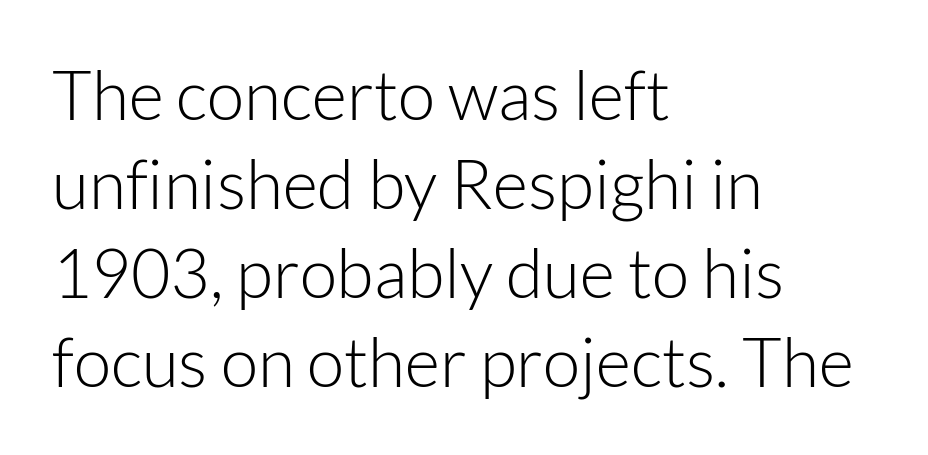
The image shows 68 px light sans-serif type, upright; set left-aligned, normal line spacing (1.31x), normal letter spacing, not underlined; low stroke contrast and a medium x-height.
